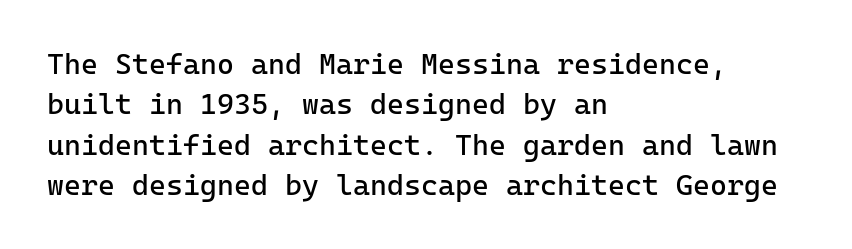
{"serif": "no", "italic": "no", "bold": "no", "weight": "regular", "width": "normal", "stroke_contrast": "low", "x_height": "medium", "monospaced": "yes", "underline": "no", "align": "left", "line_spacing": "normal", "line_spacing_ratio": 1.39, "letter_spacing": "normal", "letter_spacing_em": 0.0, "glyph_px": 29}
